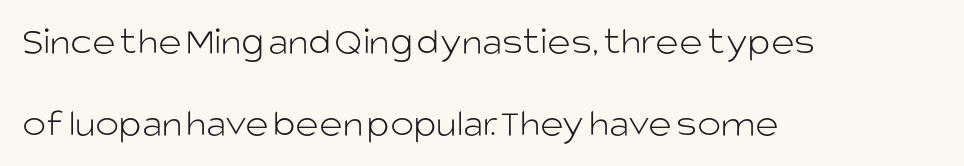
Compared with a centered layout, this one pins lines to the left instead. Quick note: interline space is abundant. Tracking here is standard; glyphs follow each other at the usual distance. Every stem runs plumb, perpendicular to the baseline. Stroke terminals: plain, sans-serif. Clear beneath every line of the passage.
